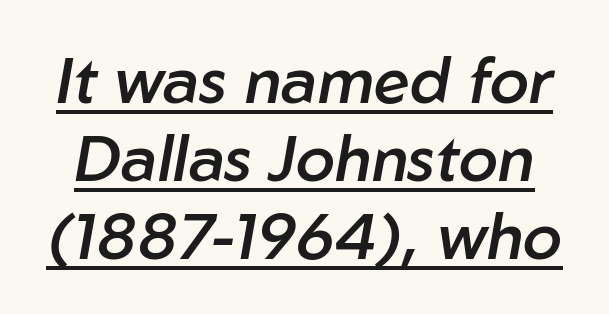
Q: Is the text bold? A: Semi-bold.
Q: Is the text italic (slanted)? A: Yes, it leans right by about 10 degrees.
Q: Is the text underlined? A: Yes.
Q: Is the spacing between letters normal or unusually wide? A: Normal.
Q: Width (condensed, normal, or wide)? A: Normal.
Q: Stroke contrast? A: Low.
Q: x-height? A: Medium.
Q: Monospaced? A: No.
